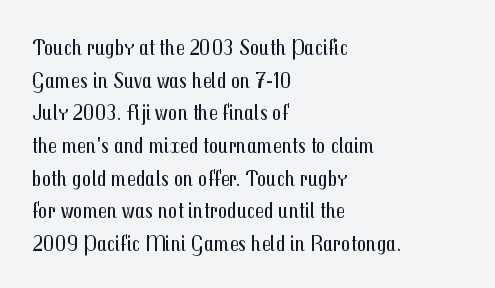
Q: Is the text bold? A: No.
Q: Is the text italic (slanted)? A: No, it is upright.
Q: Is the text underlined? A: No.
Q: How is the paragraph aligned? A: Left-aligned.
Q: Is the spacing between letters normal or unusually wide? A: Normal.
Q: Is the spacing between lines tight, normal or loose? A: Normal.
